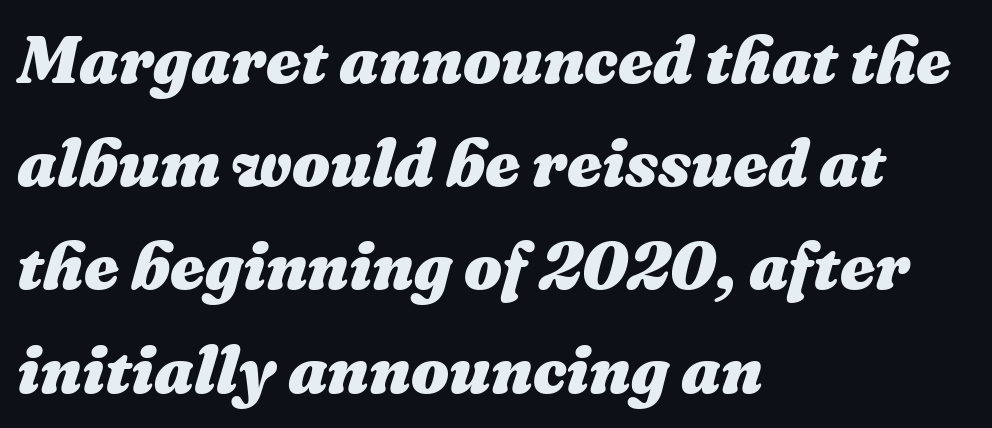
Has an underline been added? It has not. Think of a printed novel: that variable character pitch is what you see here. Every character sits at an angle, as italics do. Does the copy run flush right? No — it runs flush left. Chunky letters — that's bold for sure.
